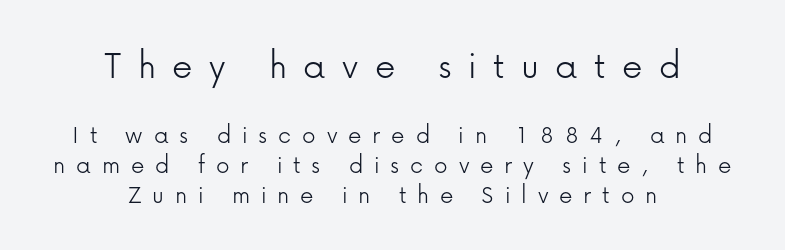
{"serif": "no", "italic": "no", "bold": "no", "weight": "light", "width": "normal", "stroke_contrast": "low", "x_height": "medium", "monospaced": "no", "underline": "no", "align": "center", "line_spacing": "tight", "line_spacing_ratio": 1.12, "letter_spacing": "wide", "letter_spacing_em": 0.4, "larger_block": "first", "size_ratio": 1.52, "glyph_px": 41}
